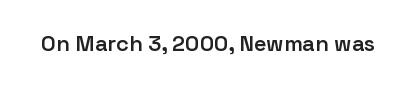
The image shows 22 px text type, upright; set normal letter spacing, not underlined.
